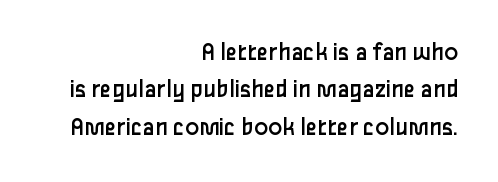
{"italic": "no", "bold": "no", "underline": "no", "align": "right", "line_spacing": "normal", "line_spacing_ratio": 1.44, "letter_spacing": "normal", "letter_spacing_em": 0.0, "glyph_px": 26}
